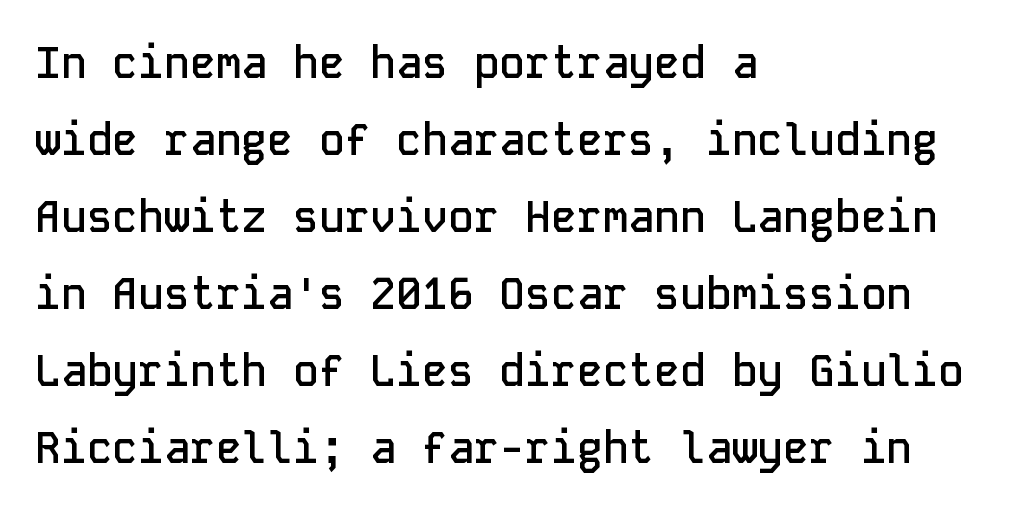
{"serif": "no", "italic": "no", "bold": "semi", "weight": "semibold", "width": "normal", "stroke_contrast": "low", "x_height": "medium", "monospaced": "yes", "underline": "no", "align": "left", "line_spacing_ratio": 1.79, "letter_spacing": "normal", "letter_spacing_em": 0.0, "glyph_px": 43}
